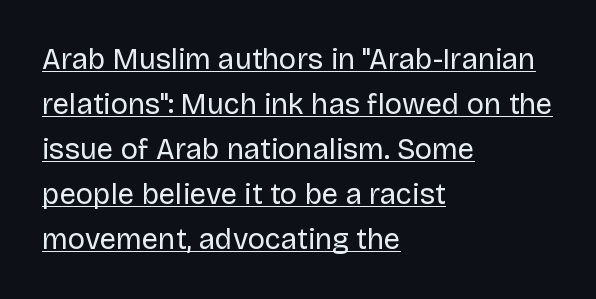
The rag falls on the right side of this text block. Honestly, the row spacing looks completely unremarkable. Each letter keeps its own natural width here, so spacing adapts to shape. A baseline rule has been typeset under these characters. Nope, not italic — everything's standing straight. Compared with typical body copy, the letter spacing here is the same.
